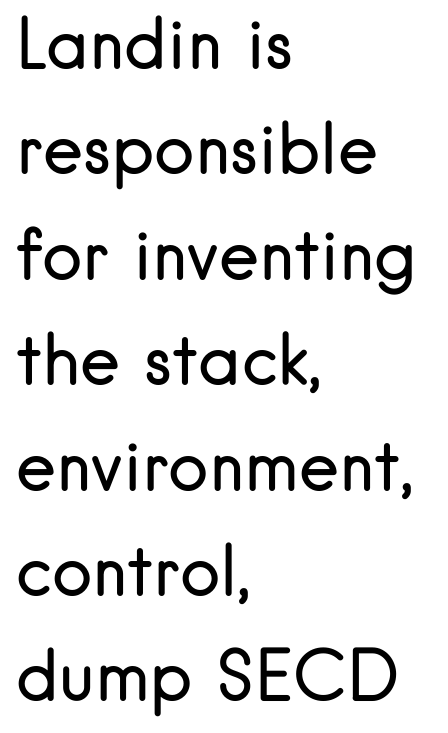
{"serif": "no", "italic": "no", "bold": "no", "weight": "regular", "width": "normal", "stroke_contrast": "low", "x_height": "small", "monospaced": "no", "underline": "no", "align": "left", "line_spacing": "normal", "line_spacing_ratio": 1.55, "letter_spacing": "normal", "letter_spacing_em": 0.0, "glyph_px": 68}
